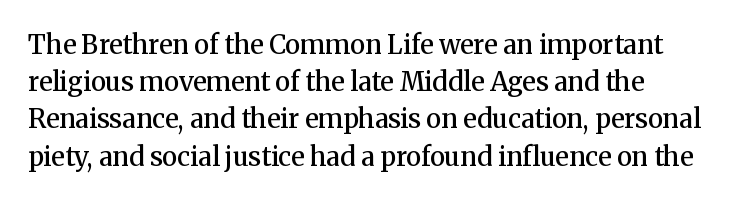
The image shows 26 px text type, upright; set left-aligned, normal line spacing (1.43x), normal letter spacing, not underlined.
